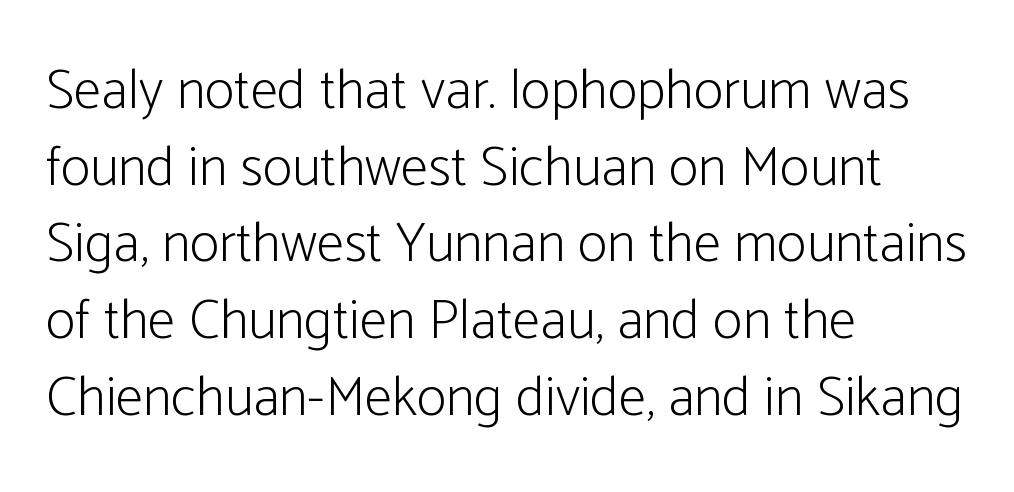
Q: Is the text bold? A: No.
Q: Is the text italic (slanted)? A: No, it is upright.
Q: Is the typeface a serif or a sans-serif typeface? A: Sans-serif.
Q: Is the text underlined? A: No.
Q: How is the paragraph aligned? A: Left-aligned.
Q: Is the spacing between letters normal or unusually wide? A: Normal.
Q: Is the spacing between lines tight, normal or loose? A: Normal.
Q: Width (condensed, normal, or wide)? A: Condensed.
Q: Stroke contrast? A: Low.
Q: x-height? A: Medium.
Q: Monospaced? A: No.
